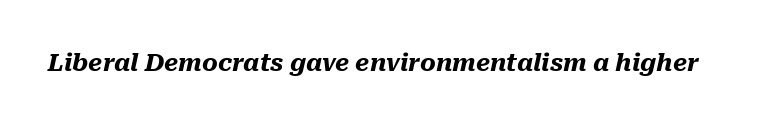
{"italic": "yes", "lean": "right", "slant_degrees": 10, "bold": "yes", "underline": "no", "letter_spacing": "normal", "letter_spacing_em": 0.0, "glyph_px": 24}
